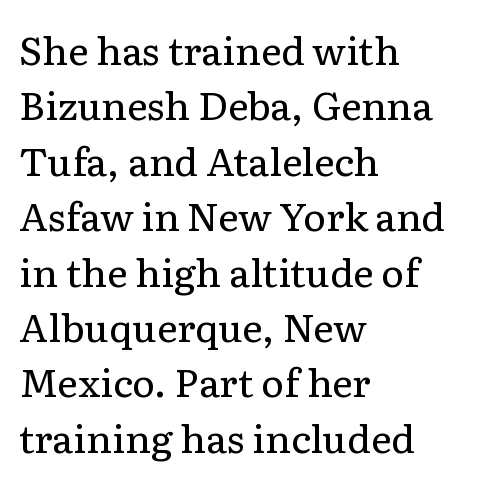
Q: Is the text bold? A: No.
Q: Is the text italic (slanted)? A: No, it is upright.
Q: Is the typeface a serif or a sans-serif typeface? A: Serif.
Q: Is the text underlined? A: No.
Q: How is the paragraph aligned? A: Left-aligned.
Q: Is the spacing between letters normal or unusually wide? A: Normal.
Q: Is the spacing between lines tight, normal or loose? A: Normal.
Q: Width (condensed, normal, or wide)? A: Normal.
Q: Stroke contrast? A: Low.
Q: x-height? A: Medium.
Q: Monospaced? A: No.
